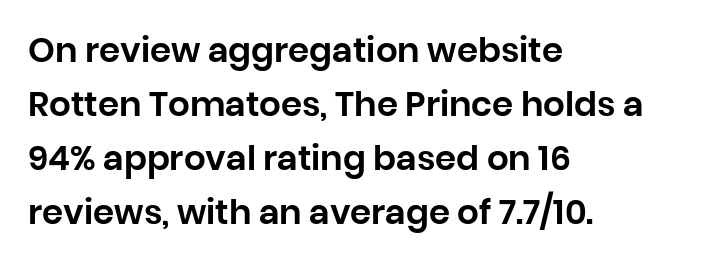
The image shows 34 px sans-serif type, upright; set left-aligned, normal line spacing (1.59x), normal letter spacing, not underlined; low stroke contrast and a large x-height.
